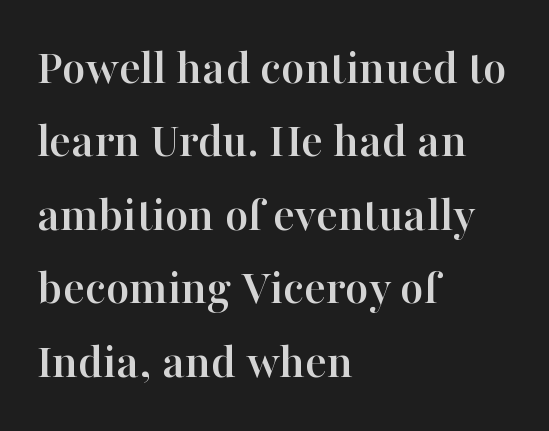
Q: Is the text italic (slanted)? A: No, it is upright.
Q: Is the typeface a serif or a sans-serif typeface? A: Serif.
Q: Is the text underlined? A: No.
Q: How is the paragraph aligned? A: Left-aligned.
Q: Is the spacing between letters normal or unusually wide? A: Normal.
Q: Is the spacing between lines tight, normal or loose? A: Normal.
Q: Width (condensed, normal, or wide)? A: Normal.
Q: Stroke contrast? A: High.
Q: x-height? A: Medium.
Q: Monospaced? A: No.
